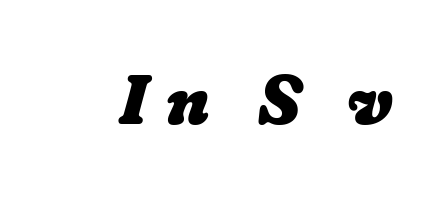
The image shows 70 px heavy type; set unusually wide letter spacing (+0.25 em), not underlined; low stroke contrast and a medium x-height.
